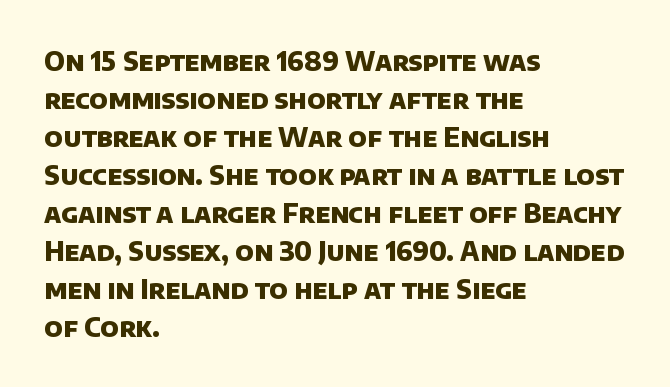
The image shows 26 px bold type; set left-aligned, normal line spacing (1.46x), normal letter spacing, not underlined.
